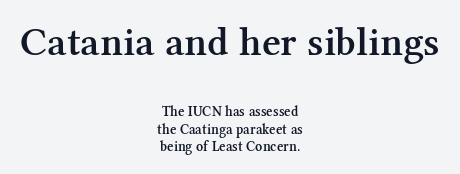
{"serif": "yes", "italic": "no", "bold": "semi", "weight": "semibold", "width": "normal", "stroke_contrast": "medium", "x_height": "medium", "monospaced": "no", "underline": "no", "align": "center", "line_spacing": "normal", "line_spacing_ratio": 1.27, "letter_spacing": "normal", "letter_spacing_em": 0.0, "larger_block": "first", "size_ratio": 2.93, "glyph_px": 41}
